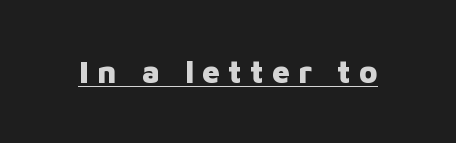
The image shows 31 px heavy sans-serif type, upright; set unusually wide letter spacing (+0.27 em), underlined; low stroke contrast and a medium x-height.
